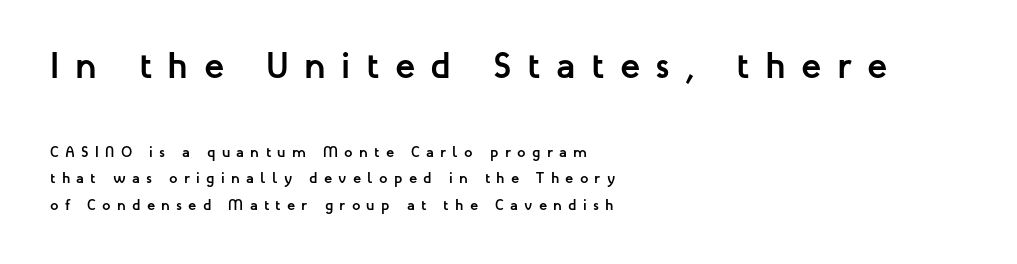
The image shows 37 px semibold sans-serif type, upright; set left-aligned, line spacing 1.76x, unusually wide letter spacing (+0.42 em), not underlined; the first (top) block is 2.47x larger; low stroke contrast and a medium x-height.
